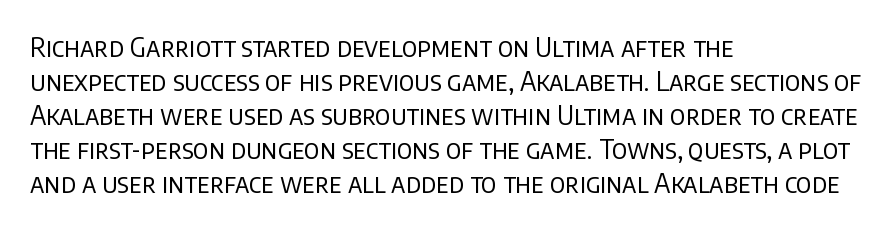
{"italic": "no", "bold": "no", "underline": "no", "align": "left", "line_spacing": "normal", "line_spacing_ratio": 1.31, "letter_spacing": "normal", "letter_spacing_em": 0.0, "glyph_px": 26}
